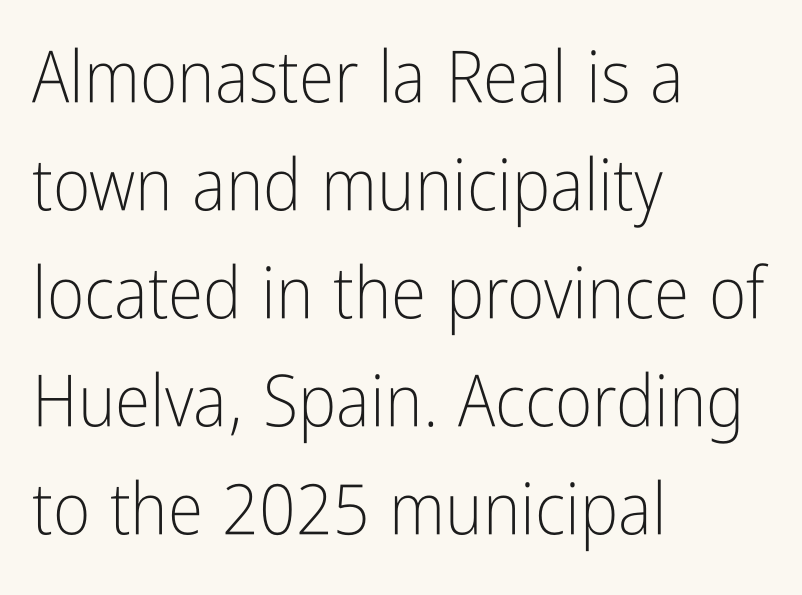
The zone under the glyphs is completely vacant. Words appear dense and cohesive because spacing is normal. Summary of vertical rhythm: regular, with standard interline spacing. The axis of the letterforms is exactly vertical. Stems and bowls with no extra thickness — not bold. This sample has the flowing, uneven cadence of proportional lettering.
